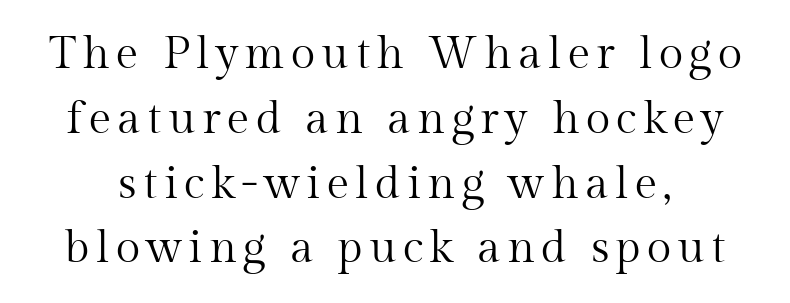
Each stroke keeps to a modest, everyday thickness or less. Every character sits straight up, as roman type does. Looks like regular typesetting: each glyph gets only the width it needs. The space directly below the letters is spotless. The line-height multiplier appears to be the usual default.
